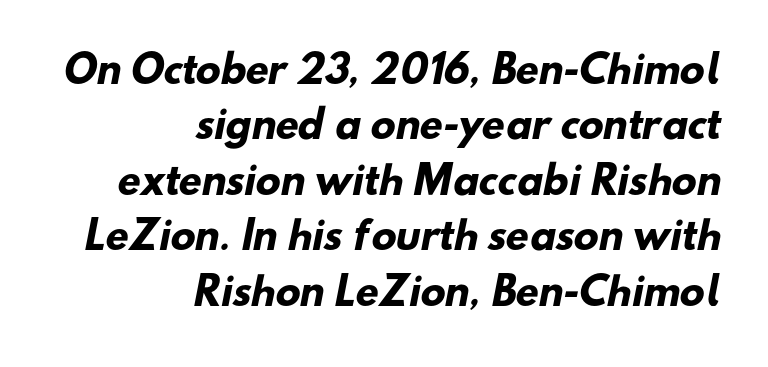
Q: Is the text bold? A: Yes.
Q: Is the typeface a serif or a sans-serif typeface? A: Sans-serif.
Q: Is the text underlined? A: No.
Q: How is the paragraph aligned? A: Right-aligned.
Q: Is the spacing between letters normal or unusually wide? A: Normal.
Q: Is the spacing between lines tight, normal or loose? A: Normal.
Q: Width (condensed, normal, or wide)? A: Normal.
Q: Stroke contrast? A: Low.
Q: x-height? A: Small.
Q: Monospaced? A: No.
